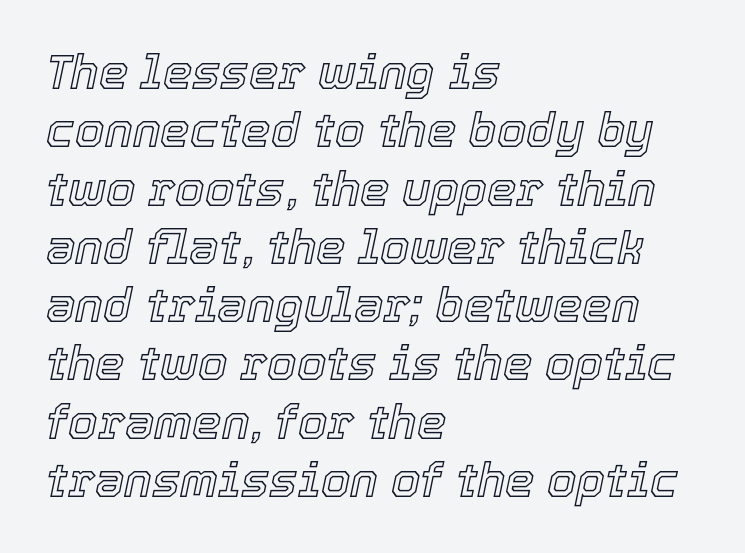
The image shows 47 px text type, italic (leaning right); set left-aligned, line spacing 1.24x, normal letter spacing, not underlined; a medium x-height.
